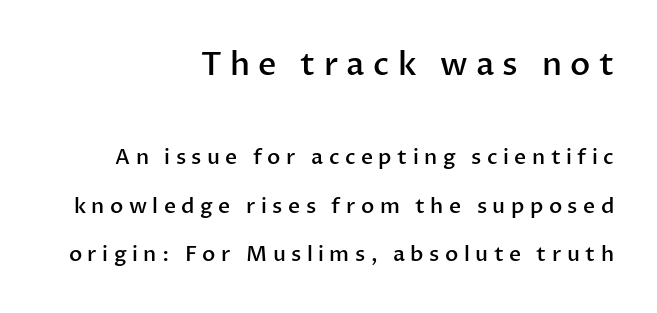
Q: Is the text bold? A: Semi-bold.
Q: Is the text italic (slanted)? A: No, it is upright.
Q: Is the typeface a serif or a sans-serif typeface? A: Sans-serif.
Q: Is the text underlined? A: No.
Q: How is the paragraph aligned? A: Right-aligned.
Q: Is the spacing between letters normal or unusually wide? A: Unusually wide.
Q: Is the spacing between lines tight, normal or loose? A: Loose.
Q: Which block of text is set in a larger size, the first (top) or the second (bottom)? A: The first (top) one.
Q: Width (condensed, normal, or wide)? A: Normal.
Q: Stroke contrast? A: Low.
Q: x-height? A: Medium.
Q: Monospaced? A: No.
